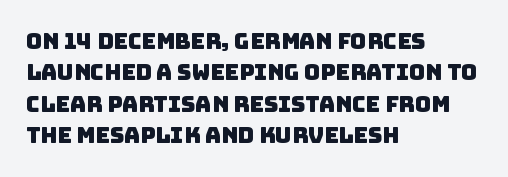
Q: Is the text underlined? A: No.
Q: How is the paragraph aligned? A: Left-aligned.
Q: Is the spacing between letters normal or unusually wide? A: Normal.
Q: Is the spacing between lines tight, normal or loose? A: Normal.
